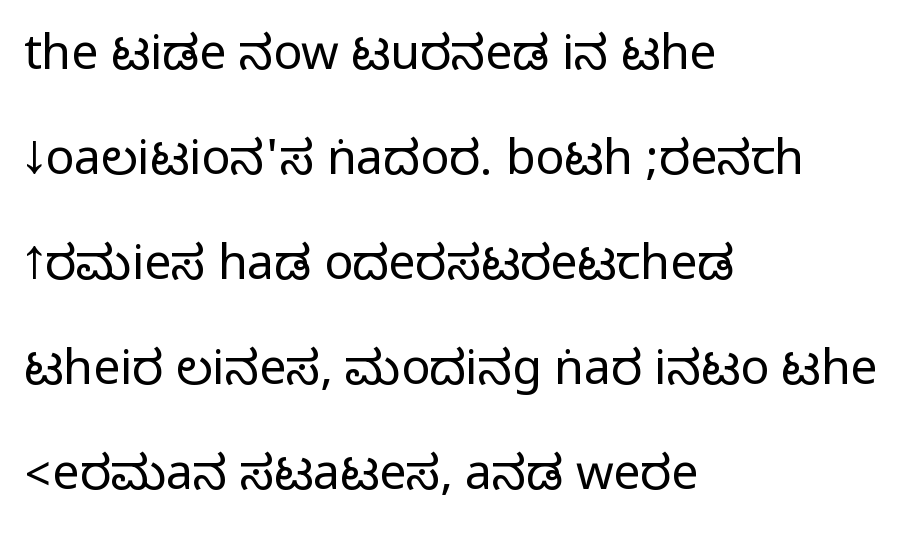
Q: Is the text italic (slanted)? A: No, it is upright.
Q: Is the typeface a serif or a sans-serif typeface? A: Sans-serif.
Q: Is the text underlined? A: No.
Q: How is the paragraph aligned? A: Left-aligned.
Q: Is the spacing between letters normal or unusually wide? A: Normal.
Q: Is the spacing between lines tight, normal or loose? A: Loose.
Q: Width (condensed, normal, or wide)? A: Condensed.
Q: Stroke contrast? A: Medium.
Q: Monospaced? A: No.
